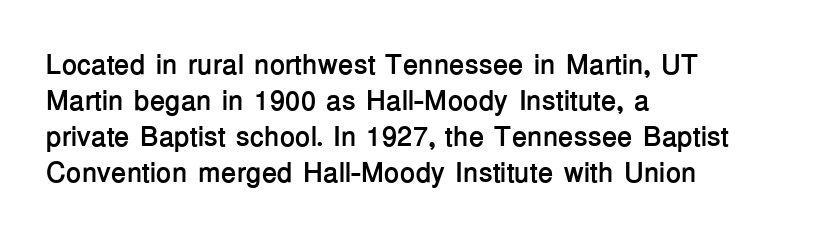
Unlike a traditional serif, this face leaves its strokes unadorned. Honestly, the letter spacing is just normal — you wouldn't notice it. This sample keeps an unexceptional amount of space between lines. Typographic density is high because the face is bold. In terms of posture, this sample is upright.
